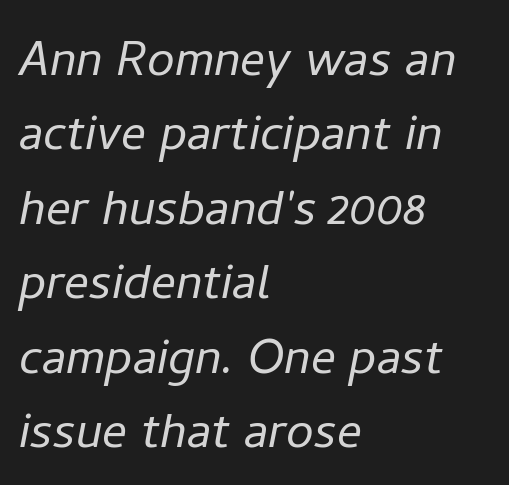
Q: Is the text bold? A: No.
Q: Is the text italic (slanted)? A: Yes, it leans right by about 11 degrees.
Q: Is the text underlined? A: No.
Q: How is the paragraph aligned? A: Left-aligned.
Q: Is the spacing between letters normal or unusually wide? A: Normal.
Q: Width (condensed, normal, or wide)? A: Normal.
Q: Stroke contrast? A: Low.
Q: x-height? A: Medium.
Q: Monospaced? A: No.
